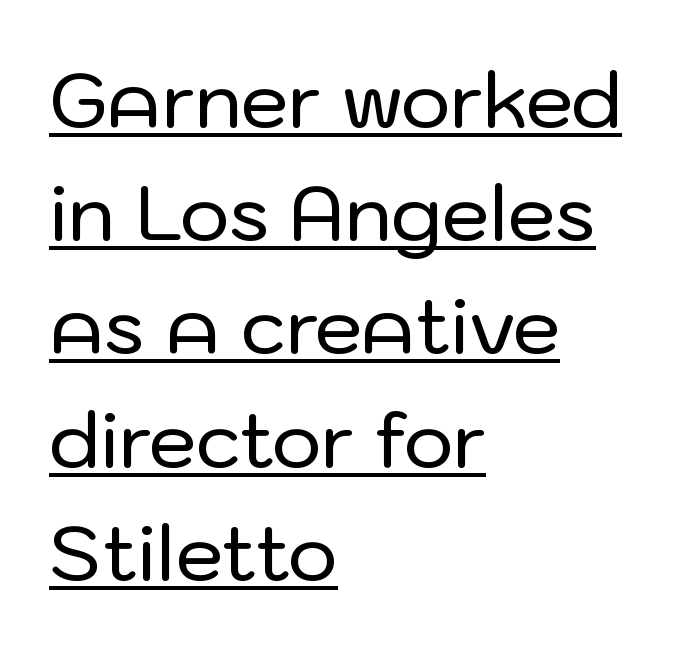
What's the leading like? Ordinary, nothing unusual. Layout note: lines flush left. Nobody touched the tracking dial on this one. Looks like regular typesetting: each glyph gets only the width it needs. The typeface chosen for these lines omits serifs.
